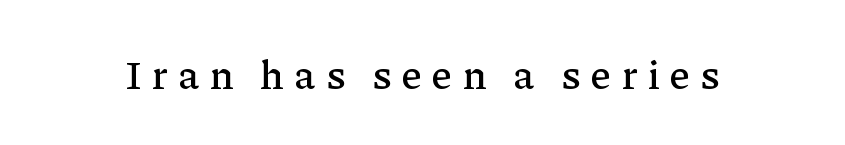
Vertical strokes here are truly vertical. This is serif lettering, the kind often seen in printed books. The string is rendered with underlining switched off. Loose tracking; the words dissolve into strings of separated letters. Do the characters align in a grid? No, the font is proportional.
